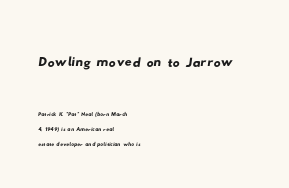
Which of the two is more prominent by size? The first, at the top. Look at the bottom of the vertical strokes: they stop flat, with no serifs. In terms of leading, this rendering errs on the cramped side. This rendering leaves character spacing at its baseline value. This rendering features lettering with no underline.
